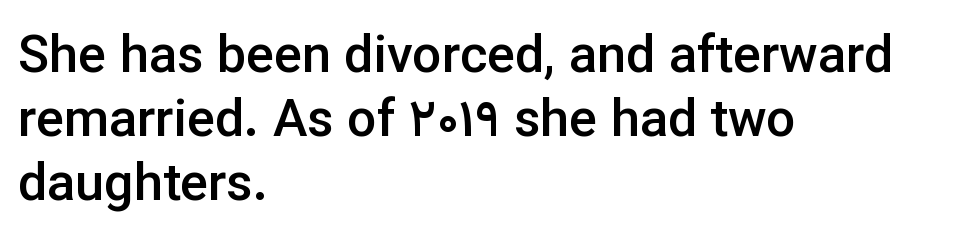
The image shows 52 px semibold sans-serif type, upright; set left-aligned, line spacing 1.23x, normal letter spacing, not underlined; low stroke contrast and a medium x-height.
